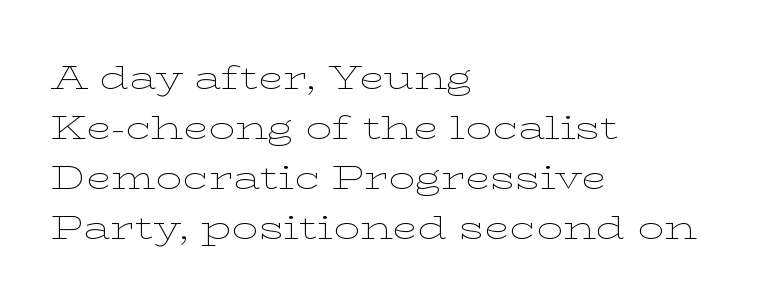
In terms of leading, this rendering sits right in the middle. I'd call this a serif setting — the letters wear small feet. Here the designer chose a conventional face with non-uniform glyph widths. Each line starts at the same left margin while the right side varies. Stem width sits at or under what a default text font uses. Decoration check: the copy has no underline.
